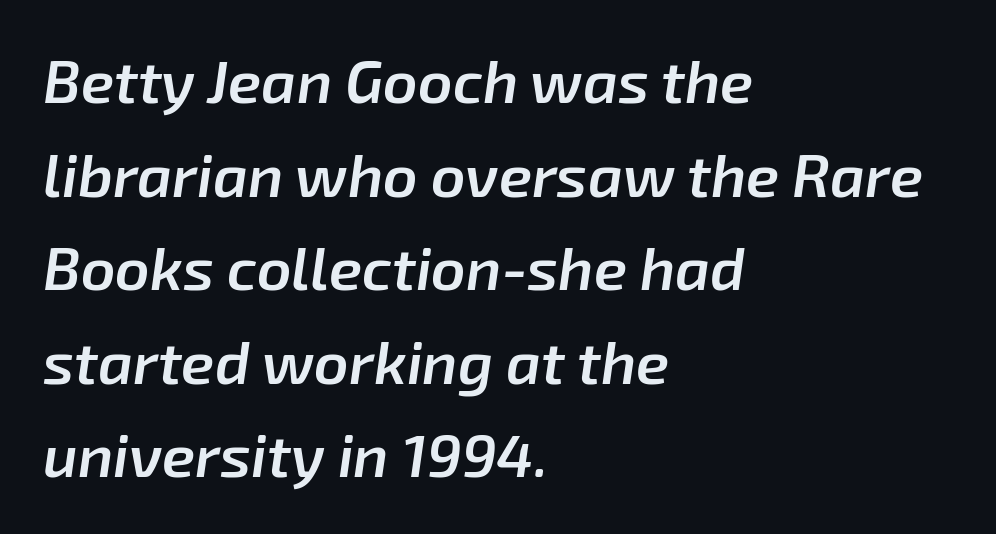
The face used here is proportionally spaced, like ordinary book or web type. Bare-footed words on every line. A normal amount of white space separates one row of letters from the next. These lines are set flush left with a ragged right edge.
